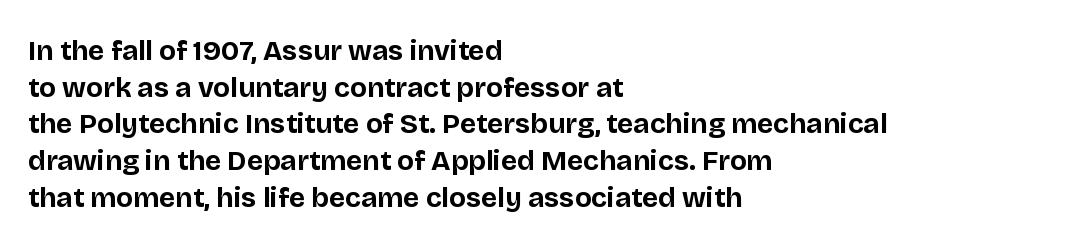
Q: Is the text bold? A: Yes.
Q: Is the text italic (slanted)? A: No, it is upright.
Q: Is the typeface a serif or a sans-serif typeface? A: Sans-serif.
Q: Is the text underlined? A: No.
Q: How is the paragraph aligned? A: Left-aligned.
Q: Is the spacing between letters normal or unusually wide? A: Normal.
Q: Is the spacing between lines tight, normal or loose? A: Normal.
Q: Width (condensed, normal, or wide)? A: Normal.
Q: Stroke contrast? A: Low.
Q: x-height? A: Large.
Q: Monospaced? A: No.
